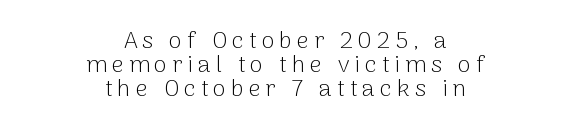
Q: Is the text bold? A: No.
Q: Is the text italic (slanted)? A: No, it is upright.
Q: Is the text underlined? A: No.
Q: How is the paragraph aligned? A: Centered.
Q: Is the spacing between letters normal or unusually wide? A: Unusually wide.
Q: Is the spacing between lines tight, normal or loose? A: Tight.
